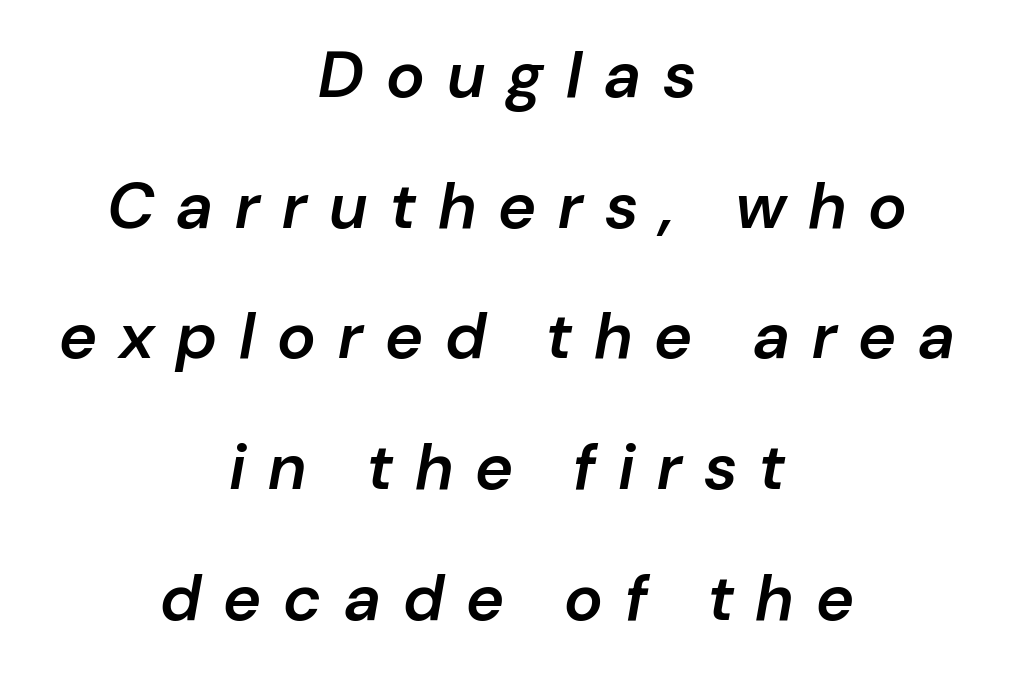
Summary of weight: moderately heavy, a semibold. You could fit nearly another row in the gap between these rows. It's the slanting kind of type. Unmarked baselines from the first word to the last. The whitespace from short lines is split evenly between both sides.
